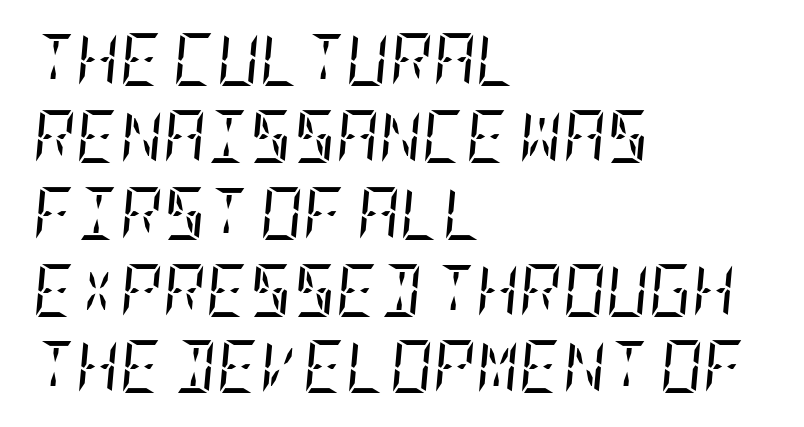
The typography opts for an oblique posture over an upright one. Type style note: has serifs. Letters have the restrained weight of plain body copy at most. The passage shown has conventional tracking throughout.
